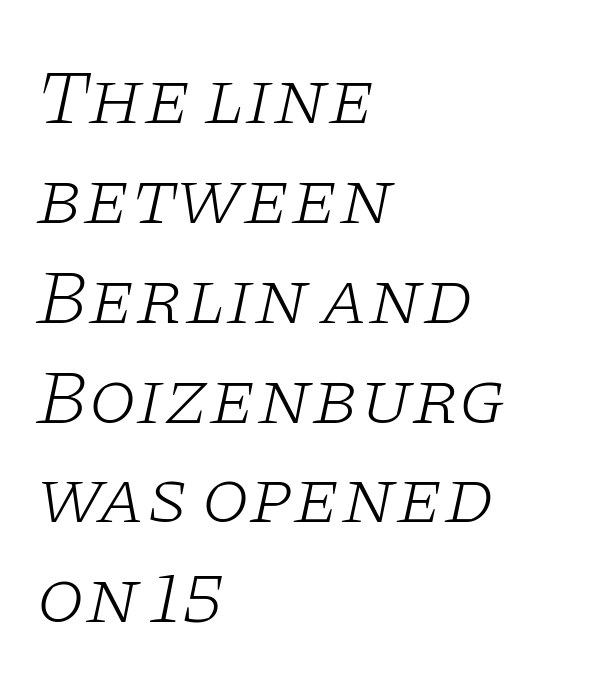
{"serif": "yes", "italic": "yes", "lean": "right", "slant_degrees": 11, "bold": "no", "weight": "light", "width": "wide", "stroke_contrast": "low", "x_height": "large", "monospaced": "no", "underline": "no", "align": "left", "line_spacing": "normal", "line_spacing_ratio": 1.28, "letter_spacing": "normal", "letter_spacing_em": 0.0, "glyph_px": 78}
